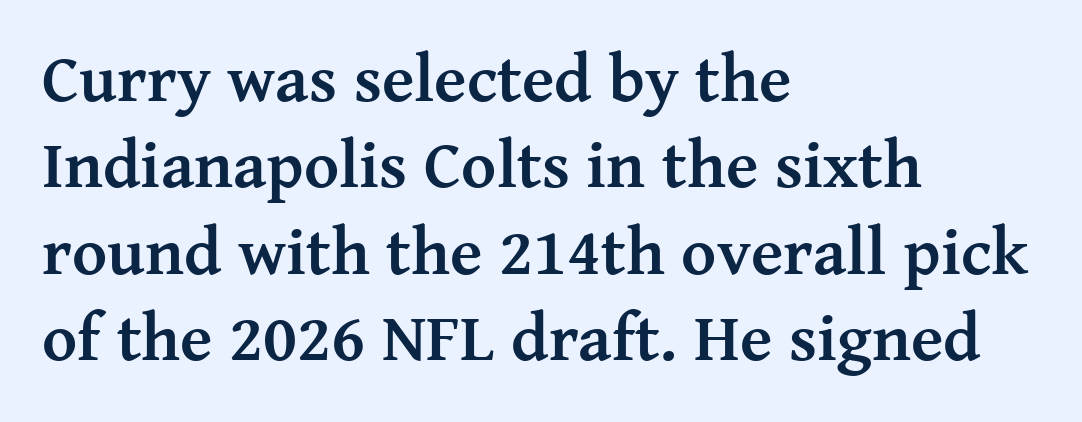
{"serif": "yes", "italic": "no", "bold": "yes", "weight": "semibold", "width": "normal", "stroke_contrast": "medium", "x_height": "medium", "monospaced": "no", "underline": "no", "align": "left", "line_spacing": "normal", "line_spacing_ratio": 1.29, "letter_spacing": "normal", "letter_spacing_em": 0.0, "glyph_px": 67}
